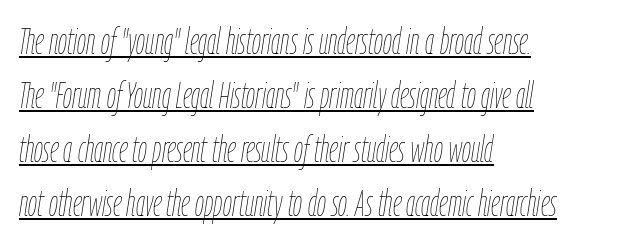
The image shows 36 px thin, condensed type, italic (leaning right); set left-aligned, normal line spacing (1.5x), normal letter spacing, underlined; low stroke contrast and a medium x-height.
